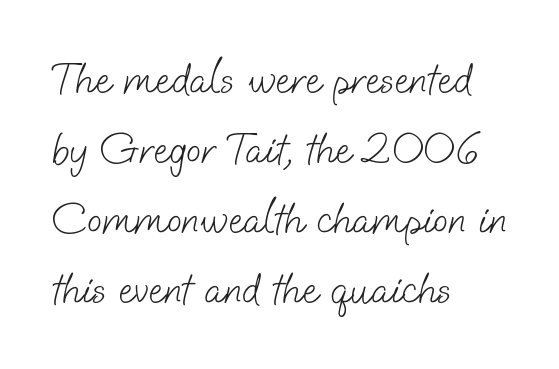
The image shows 44 px light sans-serif type; set left-aligned, normal line spacing (1.59x), normal letter spacing, not underlined; low stroke contrast and a small x-height.
